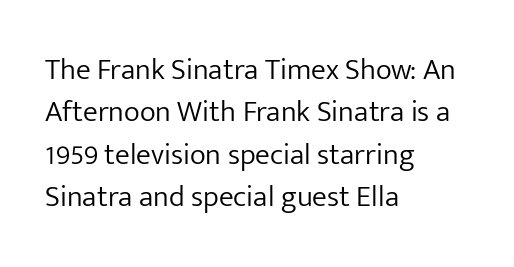
{"serif": "no", "italic": "no", "bold": "no", "weight": "light", "width": "normal", "stroke_contrast": "low", "x_height": "medium", "monospaced": "no", "underline": "no", "align": "left", "line_spacing": "normal", "line_spacing_ratio": 1.41, "letter_spacing": "normal", "letter_spacing_em": 0.0, "glyph_px": 30}
